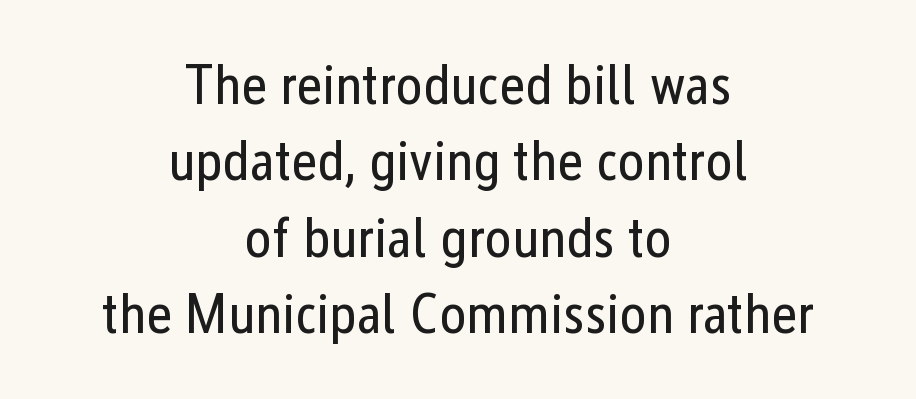
Where is the straight margin? There isn't one; the lines are centered. A typesetter would mark this as roman, not italic. You could not count columns in this text — the font is proportionally spaced. The rows are spaced the way most documents space them.
